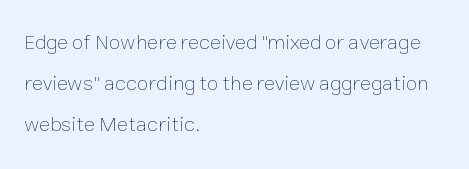
Q: Is the text bold? A: No.
Q: Is the text italic (slanted)? A: No, it is upright.
Q: Is the text underlined? A: No.
Q: How is the paragraph aligned? A: Left-aligned.
Q: Is the spacing between letters normal or unusually wide? A: Normal.
Q: Is the spacing between lines tight, normal or loose? A: Loose.
